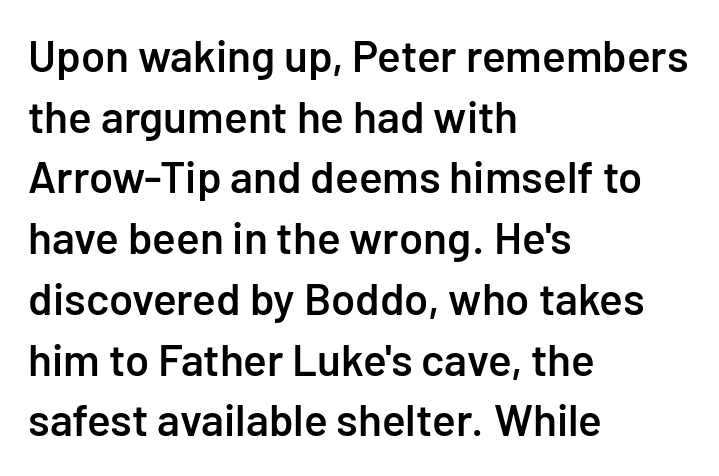
Ordinary non-slanted type is in use. The face used here is a semibold: visibly heavier than regular, lighter than bold. Spacing between characters is what you'd get straight out of the box. The block of text has a typical density, with ordinary space between rows. Descender tails drop into unmarked territory.
